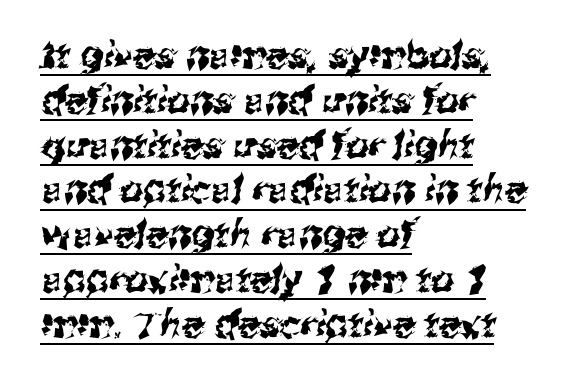
The image shows 37 px sans-serif type; set left-aligned, line spacing 1.21x, normal letter spacing, underlined; medium stroke contrast and a medium x-height.
